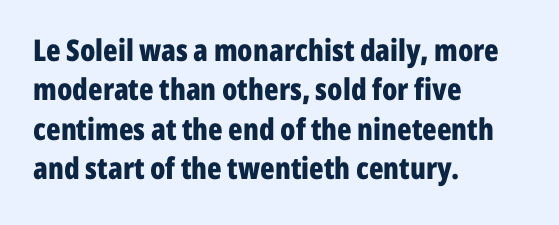
{"serif": "no", "italic": "no", "bold": "yes", "weight": "bold", "width": "condensed", "stroke_contrast": "low", "x_height": "medium", "monospaced": "no", "underline": "no", "align": "left", "line_spacing": "normal", "line_spacing_ratio": 1.31, "letter_spacing": "normal", "letter_spacing_em": 0.0, "glyph_px": 30}
